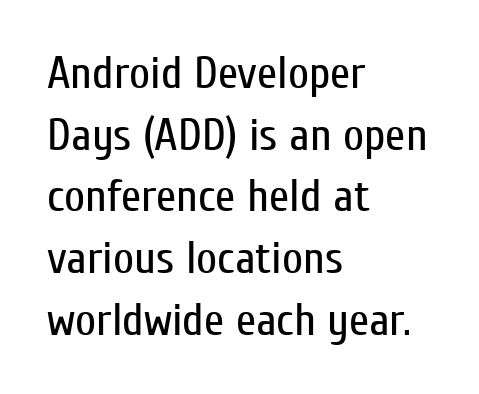
The image shows 46 px regular-weight, condensed sans-serif type, upright; set left-aligned, normal line spacing (1.34x), normal letter spacing, not underlined; low stroke contrast and a medium x-height.
